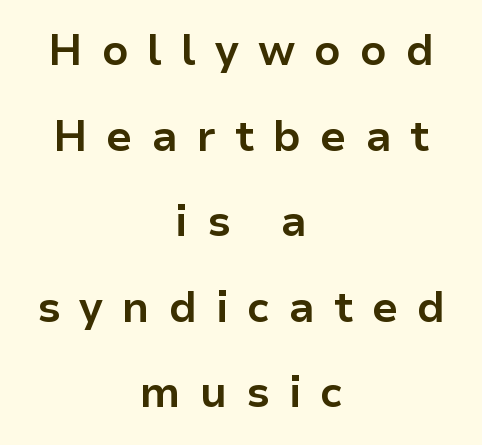
You could only call the tracking loose — the letters float apart. The block of text is sparse from top to bottom, with ample space between rows. Its strokes are broad and dark, the hallmark of bold type. These lines are composed in type without serifs. Both edges are ragged and mirror each other, which tells us the setting is centered. The specimen omits any rule beneath the text block's lines.
